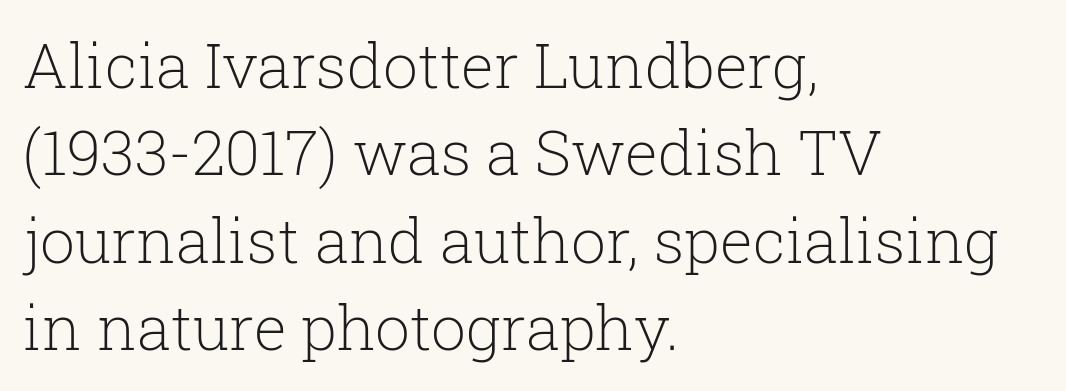
Q: Is the text bold? A: No.
Q: Is the text italic (slanted)? A: No, it is upright.
Q: Is the typeface a serif or a sans-serif typeface? A: Serif.
Q: Is the text underlined? A: No.
Q: How is the paragraph aligned? A: Left-aligned.
Q: Is the spacing between letters normal or unusually wide? A: Normal.
Q: Is the spacing between lines tight, normal or loose? A: Normal.
Q: Width (condensed, normal, or wide)? A: Normal.
Q: Stroke contrast? A: Low.
Q: x-height? A: Medium.
Q: Monospaced? A: No.
